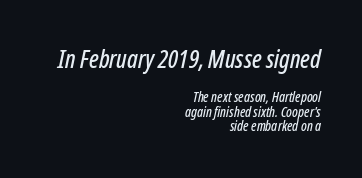
{"italic": "yes", "lean": "right", "slant_degrees": 12, "underline": "no", "align": "right", "line_spacing": "tight", "line_spacing_ratio": 1.04, "letter_spacing": "normal", "letter_spacing_em": 0.0, "larger_block": "first", "size_ratio": 1.79, "glyph_px": 25}
